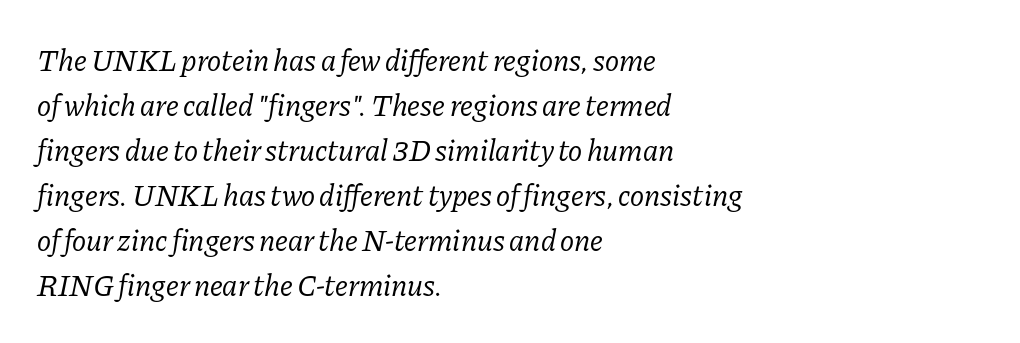
Q: Is the text bold? A: No.
Q: Is the text italic (slanted)? A: Yes, it leans right by about 11 degrees.
Q: Is the typeface a serif or a sans-serif typeface? A: Serif.
Q: Is the text underlined? A: No.
Q: How is the paragraph aligned? A: Left-aligned.
Q: Is the spacing between letters normal or unusually wide? A: Normal.
Q: Is the spacing between lines tight, normal or loose? A: Normal.
Q: Width (condensed, normal, or wide)? A: Normal.
Q: Stroke contrast? A: Low.
Q: x-height? A: Medium.
Q: Monospaced? A: No.
